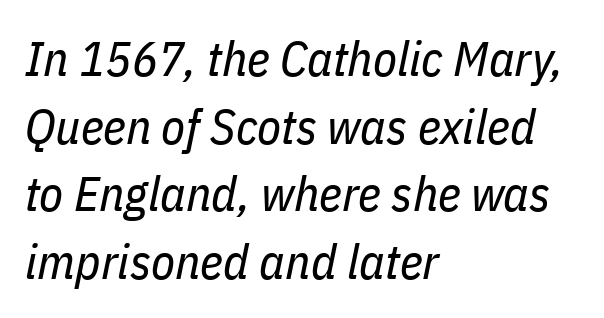
Q: Is the text bold? A: No.
Q: Is the text italic (slanted)? A: Yes, it leans right by about 11 degrees.
Q: Is the text underlined? A: No.
Q: How is the paragraph aligned? A: Left-aligned.
Q: Is the spacing between letters normal or unusually wide? A: Normal.
Q: Is the spacing between lines tight, normal or loose? A: Normal.
Q: Width (condensed, normal, or wide)? A: Condensed.
Q: Stroke contrast? A: Low.
Q: x-height? A: Medium.
Q: Monospaced? A: No.
